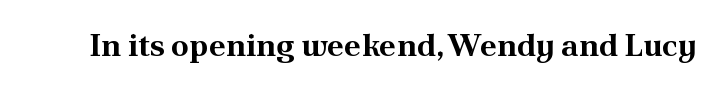
{"serif": "yes", "italic": "no", "bold": "yes", "weight": "bold", "width": "normal", "stroke_contrast": "medium", "x_height": "small", "monospaced": "no", "underline": "no", "letter_spacing": "normal", "letter_spacing_em": 0.0, "glyph_px": 32}
